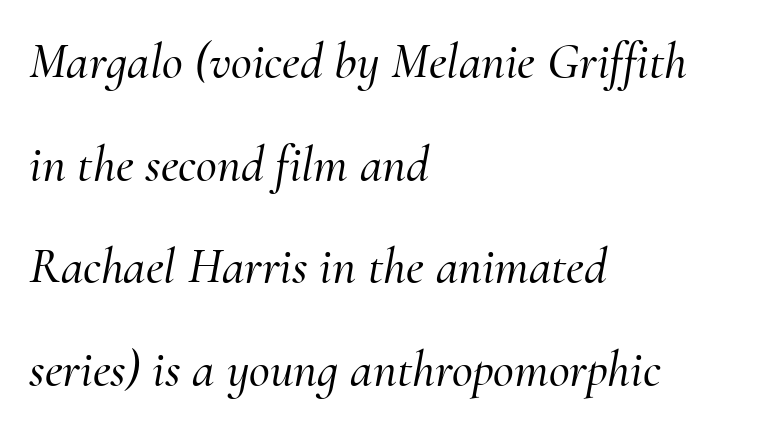
{"serif": "yes", "italic": "yes", "lean": "right", "slant_degrees": 10, "width": "normal", "stroke_contrast": "medium", "x_height": "small", "monospaced": "no", "underline": "no", "align": "left", "line_spacing": "loose", "line_spacing_ratio": 2.01, "letter_spacing": "normal", "letter_spacing_em": 0.0, "glyph_px": 51}
